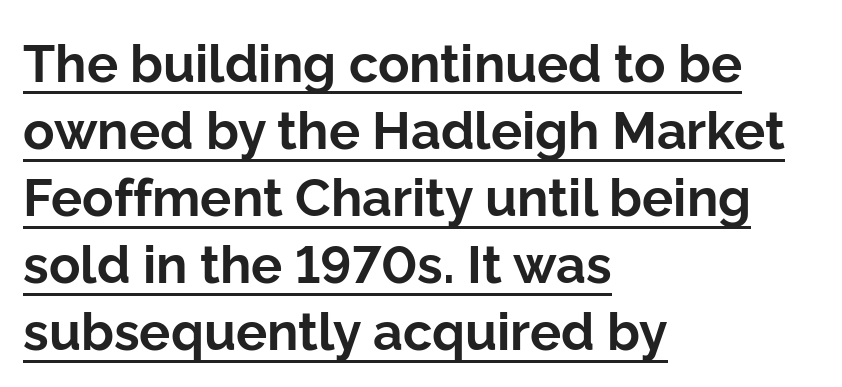
Q: Is the text bold? A: Yes.
Q: Is the text italic (slanted)? A: No, it is upright.
Q: Is the typeface a serif or a sans-serif typeface? A: Sans-serif.
Q: Is the text underlined? A: Yes.
Q: How is the paragraph aligned? A: Left-aligned.
Q: Is the spacing between letters normal or unusually wide? A: Normal.
Q: Is the spacing between lines tight, normal or loose? A: Normal.
Q: Width (condensed, normal, or wide)? A: Normal.
Q: Stroke contrast? A: Low.
Q: x-height? A: Medium.
Q: Monospaced? A: No.
